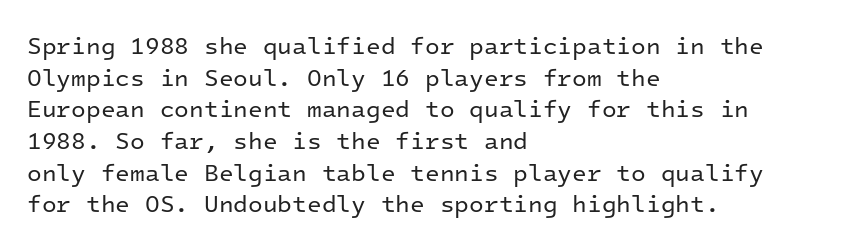
The image shows 24 px text type, upright; set left-aligned, normal line spacing (1.32x), normal letter spacing, not underlined.
